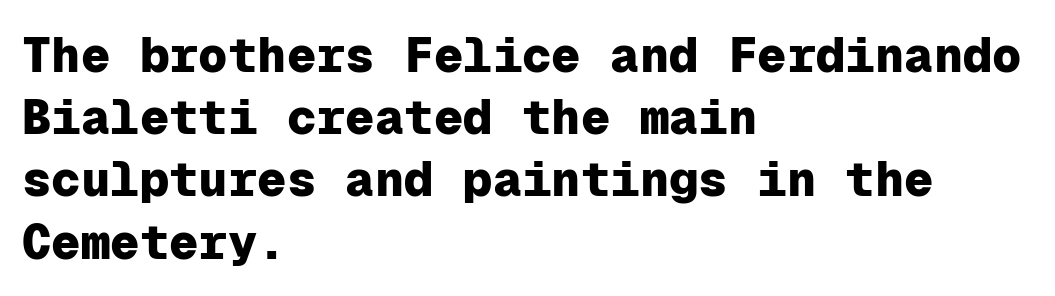
The image shows 49 px heavy sans-serif type, upright, monospaced; set left-aligned, normal line spacing (1.27x), normal letter spacing, not underlined; low stroke contrast and a medium x-height.
